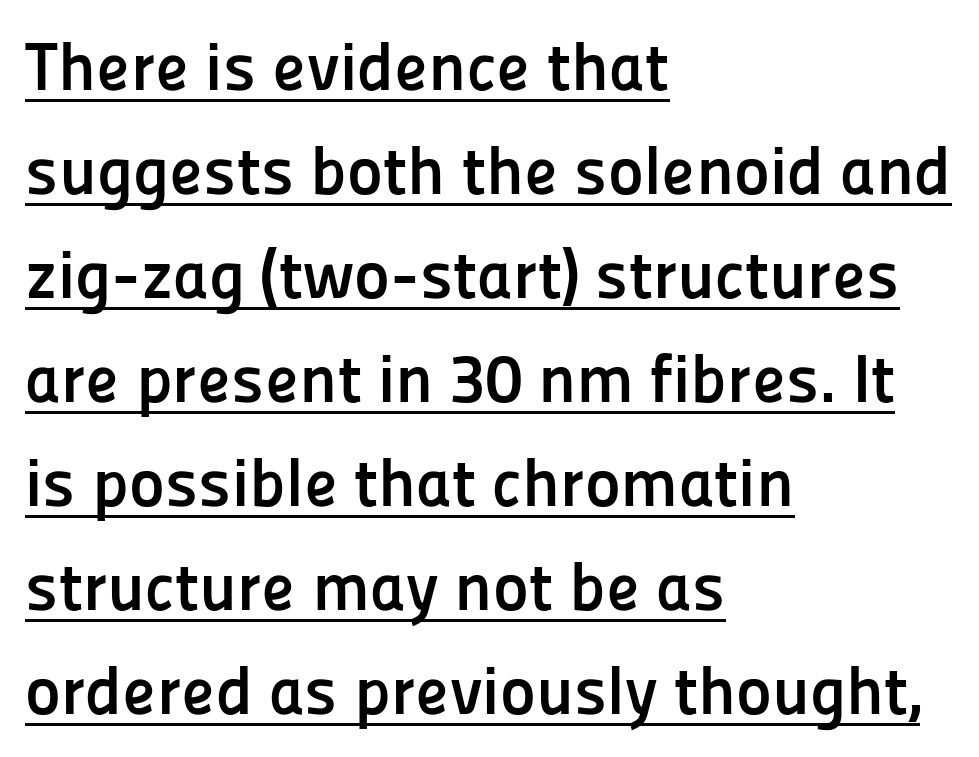
{"serif": "no", "italic": "no", "bold": "yes", "weight": "semibold", "width": "normal", "stroke_contrast": "low", "x_height": "medium", "monospaced": "no", "underline": "yes", "align": "left", "line_spacing": "normal", "line_spacing_ratio": 1.53, "letter_spacing": "normal", "letter_spacing_em": 0.0, "glyph_px": 68}
